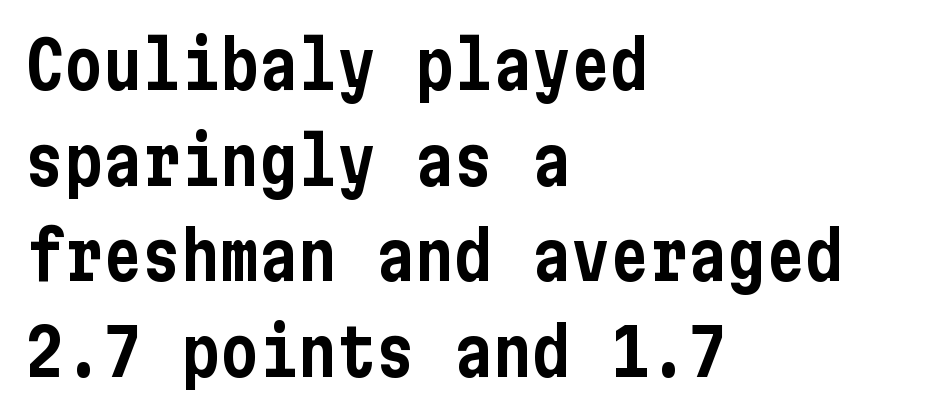
The image shows 65 px condensed sans-serif type, upright; set left-aligned, normal line spacing (1.47x), normal letter spacing, not underlined; low stroke contrast and a medium x-height.
